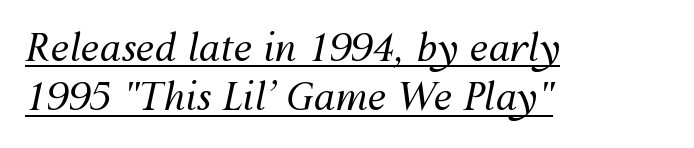
Underline: present. Nothing unusual about the tracking: characters are spaced as the font intends. Weight: not bold — regular or lighter. Successive baselines arrive at the customary interval. Varying glyph widths throughout — classic text-font behaviour.
